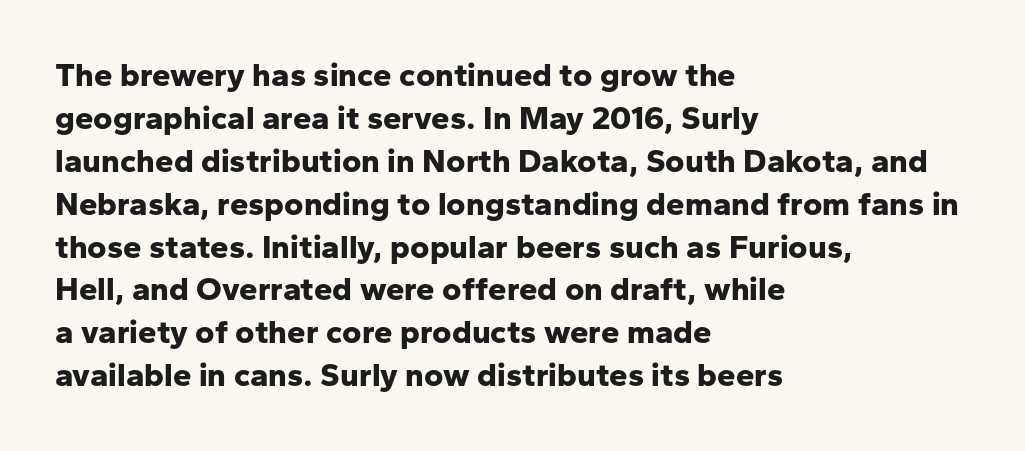
Layout note: lines flush left. Strokes here are thick enough to call this a true bold. The font family rendered here belongs to the sans-serif group. The area under the type is left untouched.
